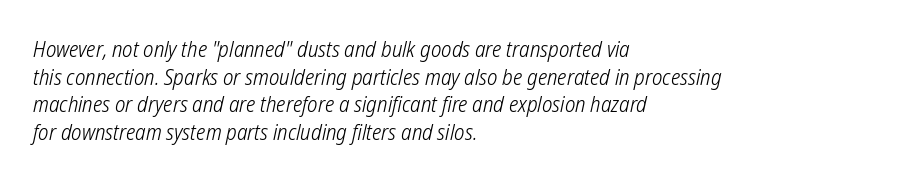
The paragraph has a hard left edge and a soft right edge. The face used here is rendered with its standard letterfit. Heaviness? Minimal to ordinary, like unemphasized prose. The foot of each line stays bare and open.
